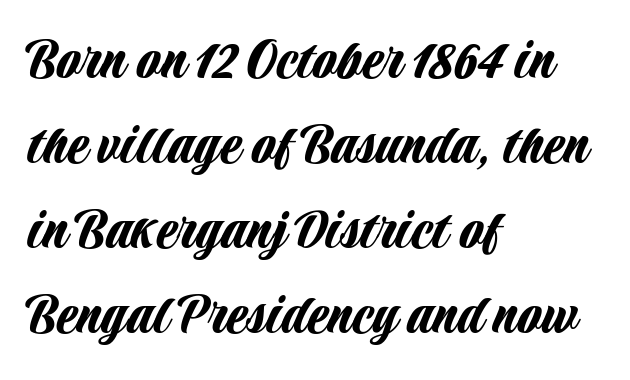
Q: Is the text italic (slanted)? A: Yes.
Q: Is the typeface a serif or a sans-serif typeface? A: Sans-serif.
Q: Is the text underlined? A: No.
Q: How is the paragraph aligned? A: Left-aligned.
Q: Is the spacing between letters normal or unusually wide? A: Normal.
Q: Is the spacing between lines tight, normal or loose? A: Normal.
Q: Width (condensed, normal, or wide)? A: Condensed.
Q: Stroke contrast? A: Low.
Q: x-height? A: Large.
Q: Monospaced? A: No.
